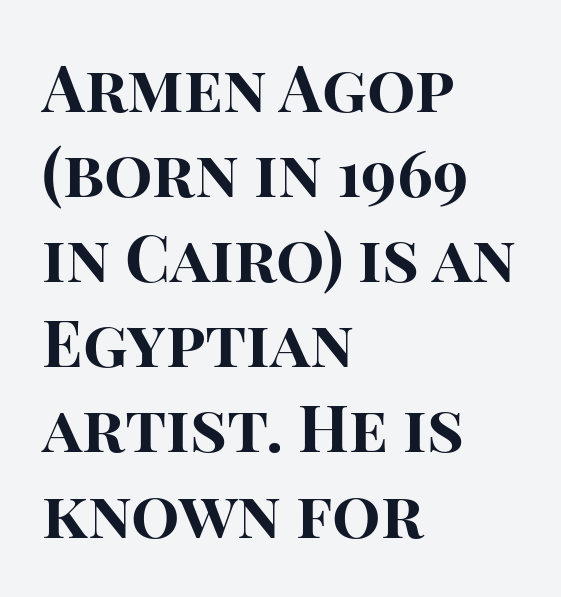
A typesetter would mark this as roman, not italic. Heft: maximum for text — a bold. Each letter keeps its own natural width here, so spacing adapts to shape. The lines are quadded left. No word sits above an underline. The face used here is rendered with its standard letterfit.
